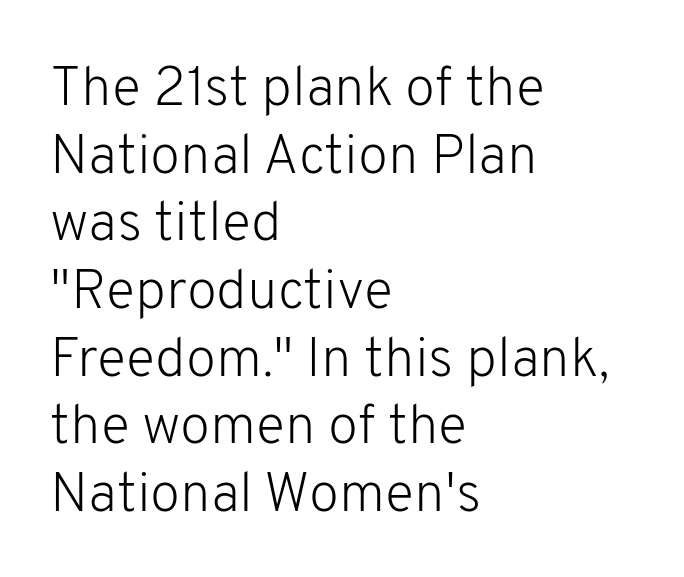
{"serif": "no", "italic": "no", "bold": "no", "weight": "light", "width": "normal", "stroke_contrast": "low", "x_height": "medium", "monospaced": "no", "underline": "no", "align": "left", "line_spacing_ratio": 1.23, "letter_spacing": "normal", "letter_spacing_em": 0.0, "glyph_px": 55}
